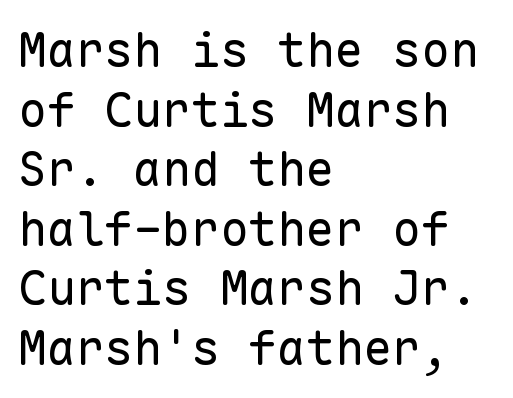
Q: Is the text bold? A: No.
Q: Is the text italic (slanted)? A: No, it is upright.
Q: Is the typeface a serif or a sans-serif typeface? A: Sans-serif.
Q: Is the text underlined? A: No.
Q: How is the paragraph aligned? A: Left-aligned.
Q: Is the spacing between letters normal or unusually wide? A: Normal.
Q: Width (condensed, normal, or wide)? A: Normal.
Q: Stroke contrast? A: Low.
Q: x-height? A: Medium.
Q: Monospaced? A: Yes.
